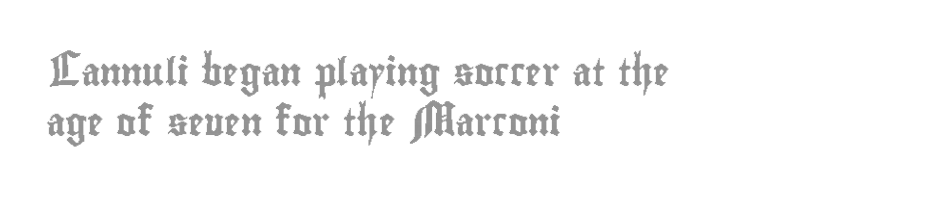
Q: Is the text italic (slanted)? A: No, it is upright.
Q: Is the text underlined? A: No.
Q: How is the paragraph aligned? A: Left-aligned.
Q: Is the spacing between letters normal or unusually wide? A: Normal.
